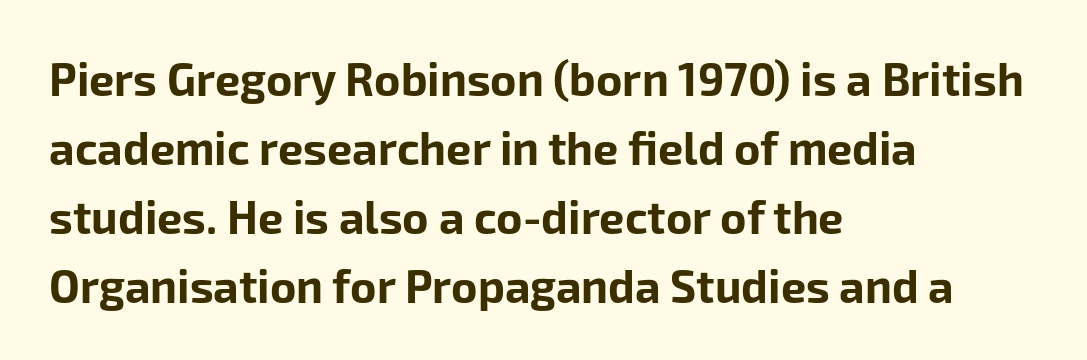
The image shows 45 px bold sans-serif type, upright; set left-aligned, normal line spacing (1.53x), normal letter spacing, not underlined; low stroke contrast and a medium x-height.
